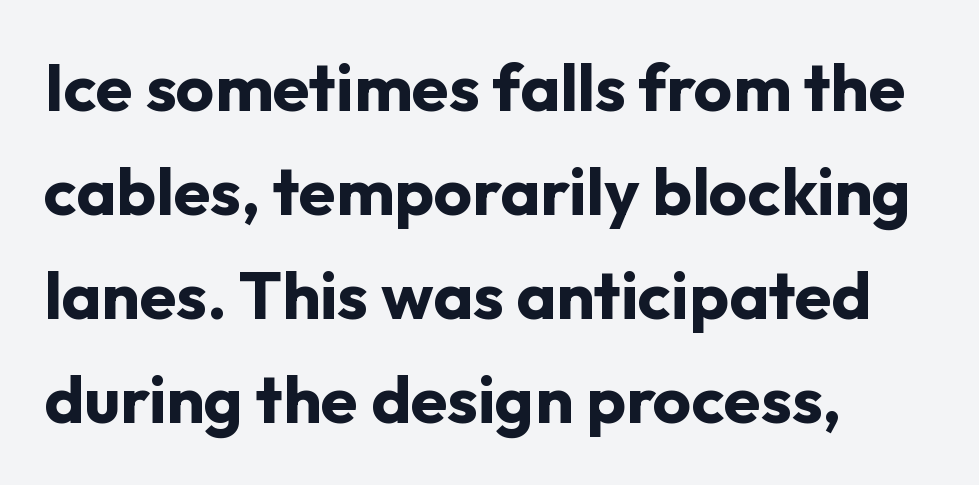
{"serif": "no", "italic": "no", "bold": "yes", "weight": "bold", "width": "normal", "stroke_contrast": "low", "x_height": "medium", "monospaced": "no", "underline": "no", "align": "left", "line_spacing": "normal", "line_spacing_ratio": 1.55, "letter_spacing": "normal", "letter_spacing_em": 0.0, "glyph_px": 67}
